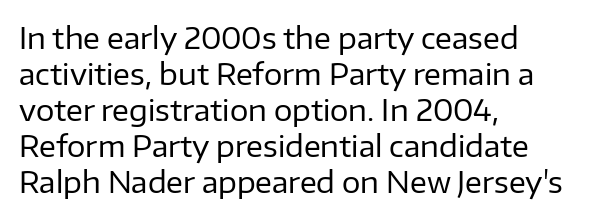
The image shows 29 px regular-weight sans-serif type, upright; set left-aligned, line spacing 1.24x, normal letter spacing, not underlined; low stroke contrast and a medium x-height.
